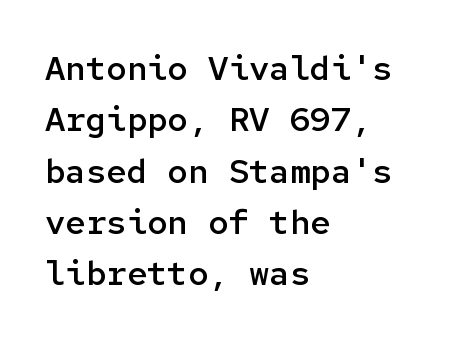
Q: Is the text bold? A: Semi-bold.
Q: Is the text italic (slanted)? A: No, it is upright.
Q: Is the typeface a serif or a sans-serif typeface? A: Sans-serif.
Q: Is the text underlined? A: No.
Q: How is the paragraph aligned? A: Left-aligned.
Q: Is the spacing between letters normal or unusually wide? A: Normal.
Q: Is the spacing between lines tight, normal or loose? A: Normal.
Q: Width (condensed, normal, or wide)? A: Normal.
Q: Stroke contrast? A: Low.
Q: x-height? A: Medium.
Q: Monospaced? A: Yes.
